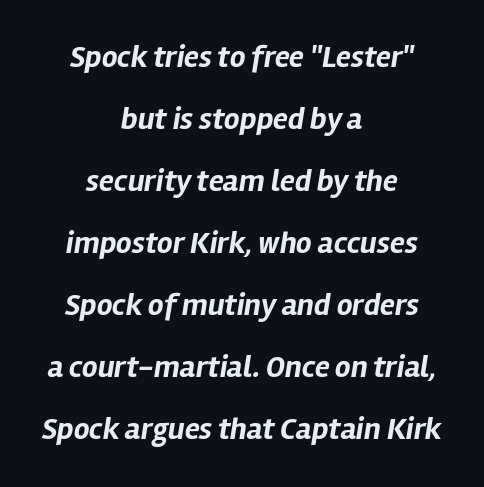
Compared with an ordinary text face, these strokes are far heavier — a full bold. Students, note that the glyphs here touch the page at normal intervals. One-word summary of the alignment: center. The letters advance in unequal steps, a hallmark of proportional type. Letters rest on an invisible, unmarked baseline.
